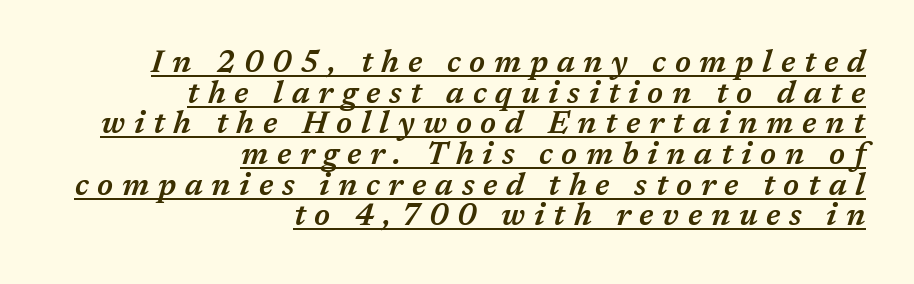
{"italic": "yes", "lean": "right", "slant_degrees": 17, "bold": "semi", "weight": "semibold", "width": "normal", "stroke_contrast": "medium", "x_height": "medium", "monospaced": "no", "underline": "yes", "align": "right", "line_spacing": "tight", "line_spacing_ratio": 0.99, "letter_spacing": "wide", "letter_spacing_em": 0.28, "glyph_px": 31}
